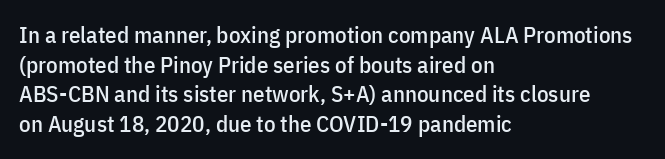
{"italic": "no", "underline": "no", "align": "left", "line_spacing": "normal", "line_spacing_ratio": 1.29, "letter_spacing": "normal", "letter_spacing_em": 0.0, "glyph_px": 23}
